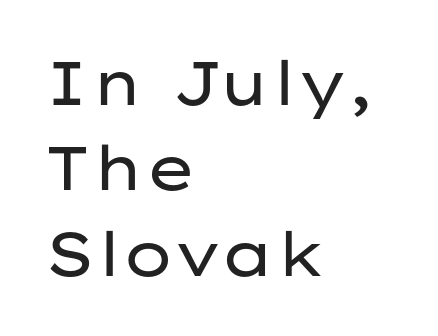
Heaviness? Minimal to ordinary, like unemphasized prose. One-word summary of the alignment: left. Posture: straight, roman, zero tilt. Unmarked baselines from the first word to the last.
